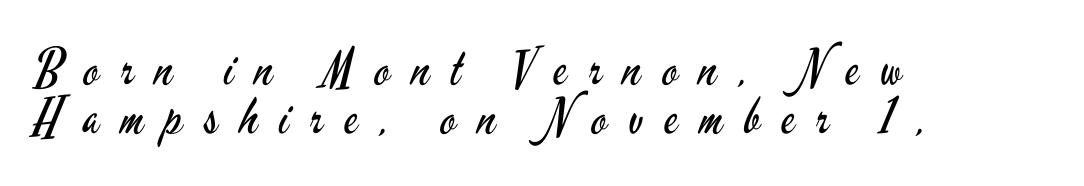
Q: Is the text bold? A: No.
Q: Is the text italic (slanted)? A: Yes.
Q: Is the typeface a serif or a sans-serif typeface? A: Sans-serif.
Q: Is the text underlined? A: No.
Q: How is the paragraph aligned? A: Left-aligned.
Q: Is the spacing between letters normal or unusually wide? A: Unusually wide.
Q: Is the spacing between lines tight, normal or loose? A: Tight.
Q: Width (condensed, normal, or wide)? A: Condensed.
Q: Stroke contrast? A: Low.
Q: x-height? A: Small.
Q: Monospaced? A: No.
